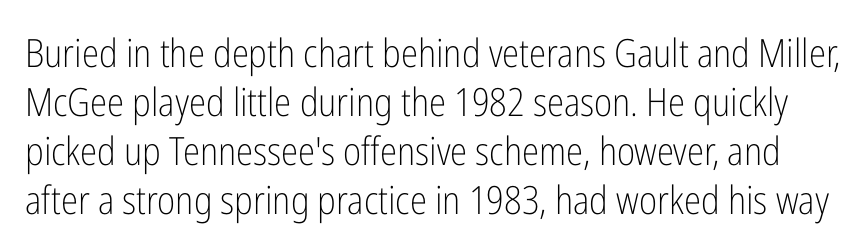
Q: Is the text bold? A: No.
Q: Is the text italic (slanted)? A: No, it is upright.
Q: Is the typeface a serif or a sans-serif typeface? A: Sans-serif.
Q: Is the text underlined? A: No.
Q: Is the spacing between letters normal or unusually wide? A: Normal.
Q: Is the spacing between lines tight, normal or loose? A: Normal.
Q: Width (condensed, normal, or wide)? A: Condensed.
Q: Stroke contrast? A: Low.
Q: x-height? A: Medium.
Q: Monospaced? A: No.
